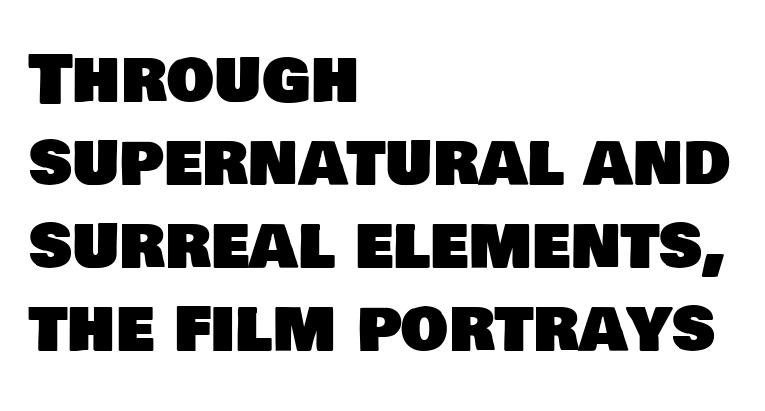
Q: Is the typeface a serif or a sans-serif typeface? A: Sans-serif.
Q: Is the text underlined? A: No.
Q: How is the paragraph aligned? A: Left-aligned.
Q: Is the spacing between letters normal or unusually wide? A: Normal.
Q: Width (condensed, normal, or wide)? A: Normal.
Q: Stroke contrast? A: Low.
Q: x-height? A: Large.
Q: Monospaced? A: No.
